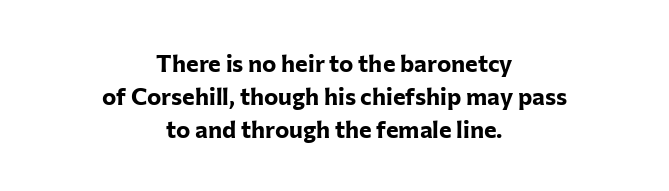
The vertical gap from one line to the next is medium. Plain, unruled lines of type. Letter spacing: default. This is roman type, the default non-slanted kind.
